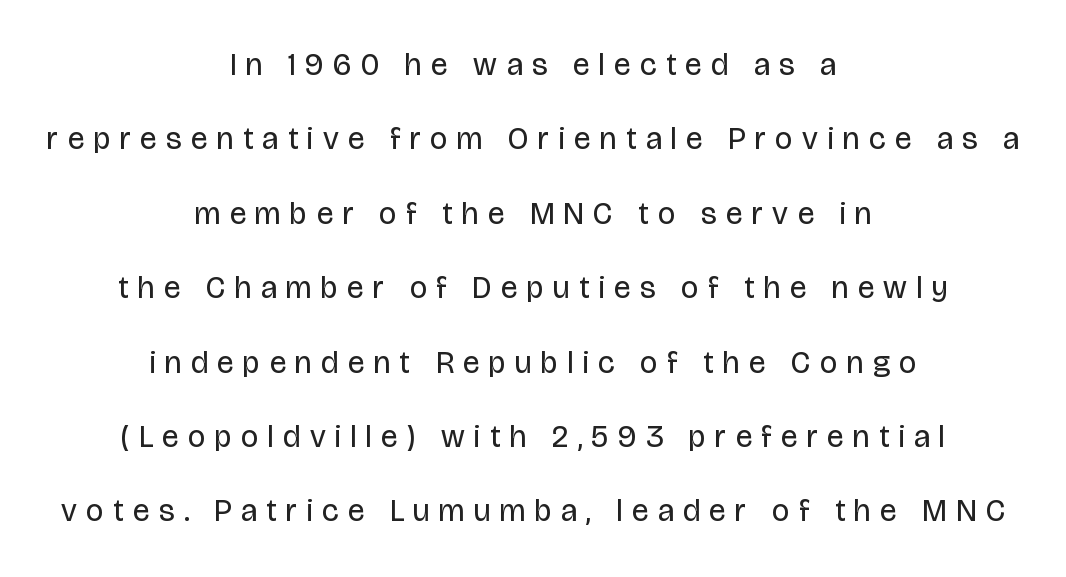
The image shows 31 px regular-weight, condensed sans-serif type, upright; set centered, loose line spacing (2.4x), unusually wide letter spacing (+0.31 em), not underlined; low stroke contrast and a large x-height.
